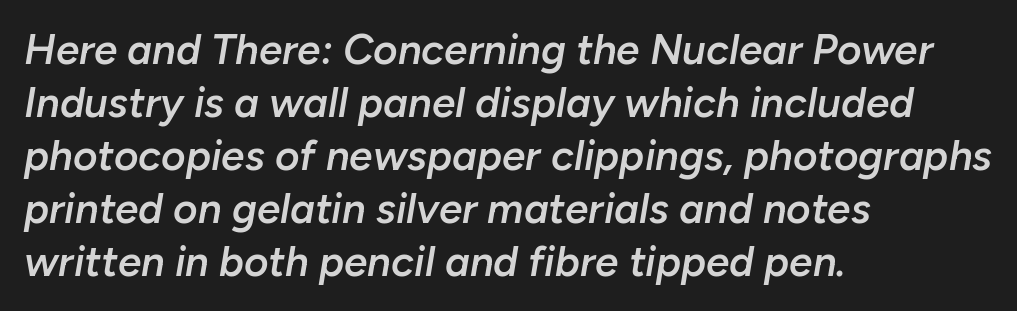
Q: Is the text bold? A: Semi-bold.
Q: Is the text italic (slanted)? A: Yes, it leans right by about 10 degrees.
Q: Is the text underlined? A: No.
Q: How is the paragraph aligned? A: Left-aligned.
Q: Is the spacing between letters normal or unusually wide? A: Normal.
Q: Is the spacing between lines tight, normal or loose? A: Normal.
Q: Width (condensed, normal, or wide)? A: Normal.
Q: Stroke contrast? A: Low.
Q: x-height? A: Medium.
Q: Monospaced? A: No.
